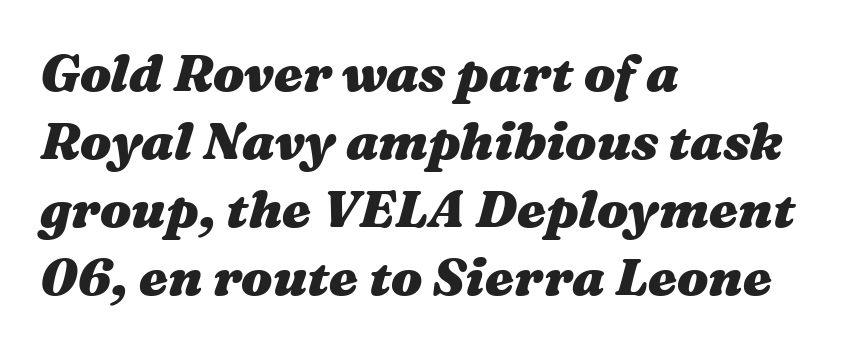
Q: Is the text bold? A: Yes.
Q: Is the text italic (slanted)? A: Yes, it leans right by about 16 degrees.
Q: Is the text underlined? A: No.
Q: How is the paragraph aligned? A: Left-aligned.
Q: Is the spacing between letters normal or unusually wide? A: Normal.
Q: Is the spacing between lines tight, normal or loose? A: Normal.
Q: Width (condensed, normal, or wide)? A: Wide.
Q: Stroke contrast? A: Medium.
Q: x-height? A: Medium.
Q: Monospaced? A: No.
